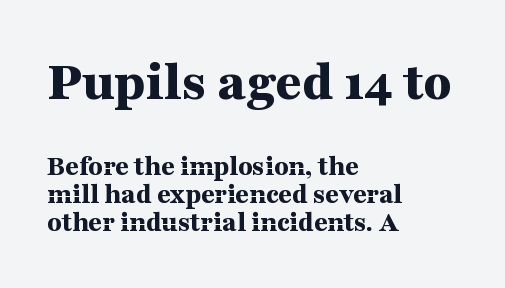
{"serif": "yes", "italic": "no", "bold": "yes", "weight": "bold", "width": "wide", "stroke_contrast": "medium", "x_height": "medium", "monospaced": "no", "underline": "no", "align": "left", "line_spacing": "tight", "line_spacing_ratio": 0.96, "letter_spacing": "normal", "letter_spacing_em": 0.0, "larger_block": "first", "size_ratio": 2.0, "glyph_px": 58}
